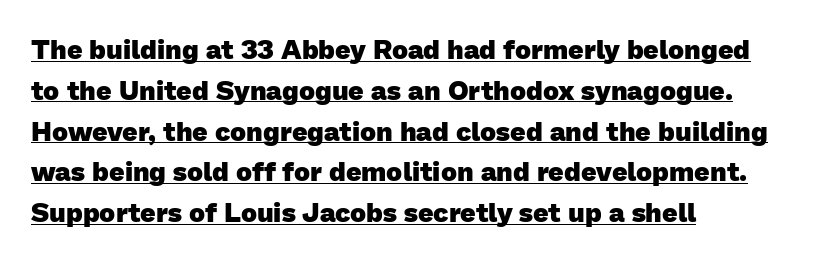
{"bold": "yes", "underline": "yes", "align": "left", "line_spacing": "normal", "line_spacing_ratio": 1.51, "letter_spacing": "normal", "letter_spacing_em": 0.0, "glyph_px": 27}
